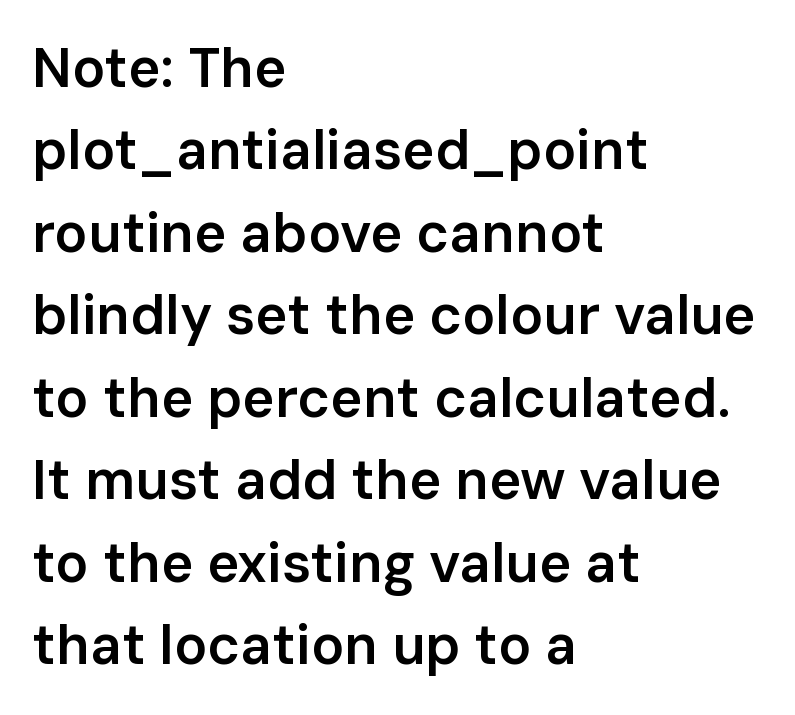
{"serif": "no", "italic": "no", "bold": "semi", "weight": "semibold", "width": "normal", "stroke_contrast": "low", "x_height": "medium", "monospaced": "no", "underline": "no", "align": "left", "line_spacing": "normal", "line_spacing_ratio": 1.5, "letter_spacing": "normal", "letter_spacing_em": 0.0, "glyph_px": 55}
